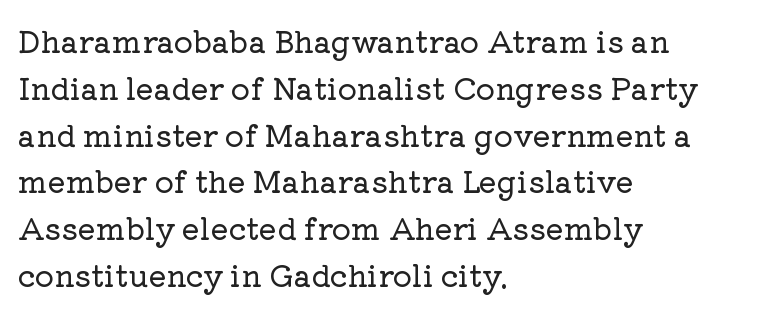
The image shows 30 px serif type, upright; set left-aligned, normal line spacing (1.56x), normal letter spacing, not underlined; low stroke contrast and a medium x-height.
